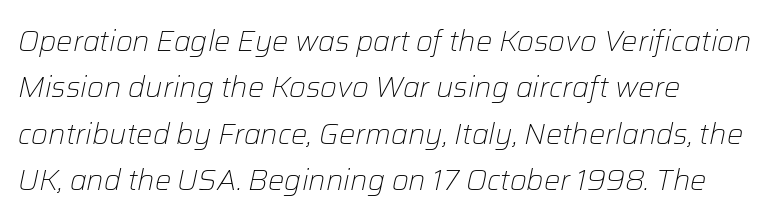
{"italic": "yes", "lean": "right", "slant_degrees": 12, "bold": "no", "weight": "light", "width": "normal", "stroke_contrast": "low", "x_height": "medium", "monospaced": "no", "underline": "no", "line_spacing": "normal", "line_spacing_ratio": 1.6, "letter_spacing": "normal", "letter_spacing_em": 0.0, "glyph_px": 29}
